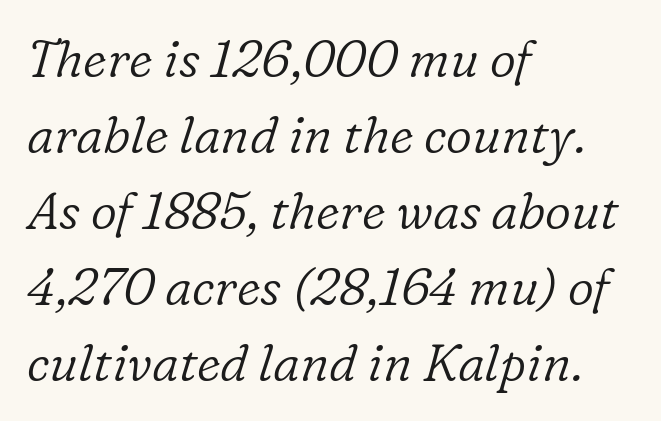
A bare baseline throughout the passage. The letters sit at their default tracking, neither squeezed nor spread. The letterforms sit at book weight or below. Serifs: yes, visible at the terminals of the letterforms. In CSS terms this would be text-align: left.
